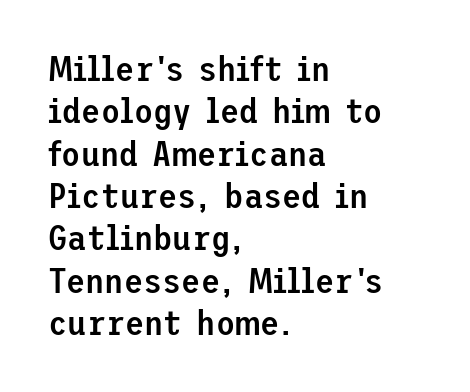
Q: Is the text bold? A: Semi-bold.
Q: Is the text italic (slanted)? A: No, it is upright.
Q: Is the typeface a serif or a sans-serif typeface? A: Sans-serif.
Q: Is the text underlined? A: No.
Q: How is the paragraph aligned? A: Left-aligned.
Q: Is the spacing between letters normal or unusually wide? A: Normal.
Q: Width (condensed, normal, or wide)? A: Normal.
Q: Stroke contrast? A: Low.
Q: x-height? A: Medium.
